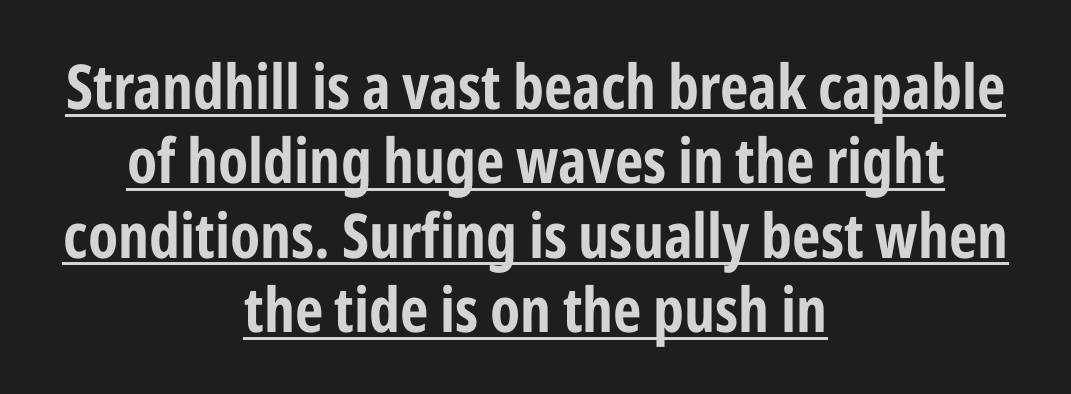
Glance below the letters and you will spot a drawn line. How are the letters spaced? Ordinarily, with no added tracking. Character widths vary here, with narrow letters taking less room than wide ones. Type style note: lacks serifs. Casual observation: everything's sitting right in the middle. Upright lettering throughout.
